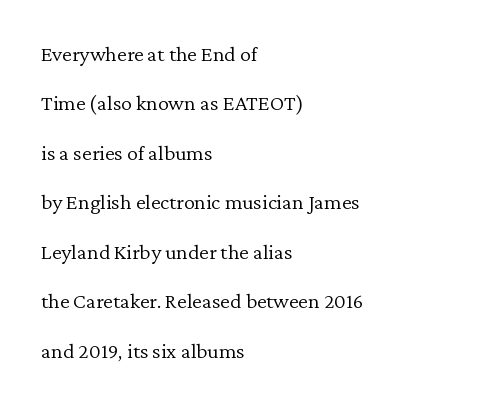
Whoever set this chose breathing room over compactness in the vertical rhythm. It's the straight-up-and-down kind of type. The font is comparable to plain body text, perhaps lighter. The type is set solid horizontally, with unmodified tracking. The area under the type is left untouched.
